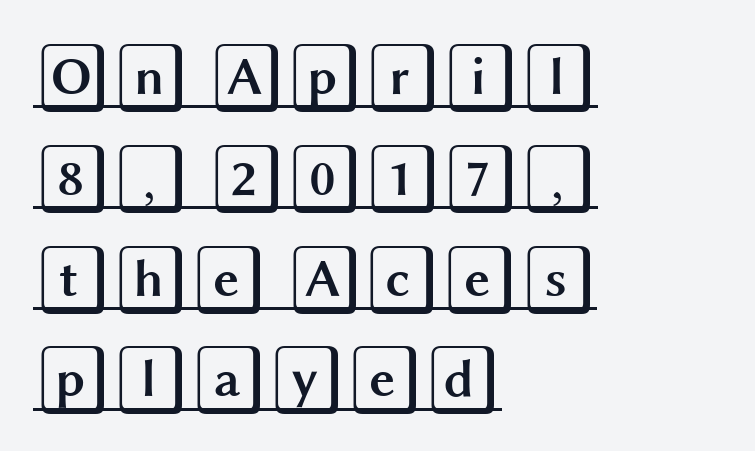
The image shows 71 px wide type, upright; set left-aligned, normal line spacing (1.42x), normal letter spacing, underlined; a large x-height.
